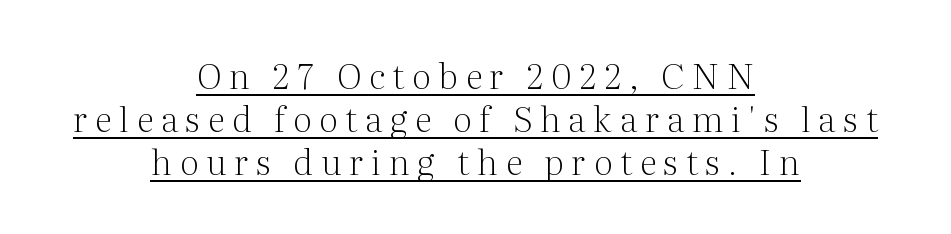
Q: Is the text bold? A: No.
Q: Is the text italic (slanted)? A: No, it is upright.
Q: Is the typeface a serif or a sans-serif typeface? A: Serif.
Q: Is the text underlined? A: Yes.
Q: How is the paragraph aligned? A: Centered.
Q: Is the spacing between letters normal or unusually wide? A: Unusually wide.
Q: Width (condensed, normal, or wide)? A: Normal.
Q: Stroke contrast? A: Medium.
Q: x-height? A: Medium.
Q: Monospaced? A: No.
